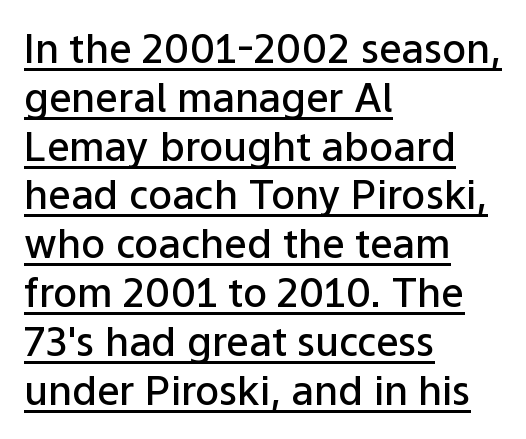
The image shows 40 px semibold sans-serif type, upright; set left-aligned, line spacing 1.22x, normal letter spacing, underlined; low stroke contrast and a medium x-height.
